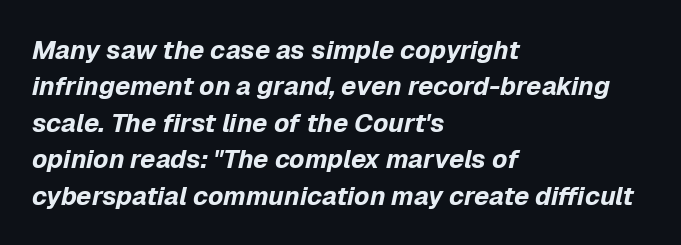
{"italic": "yes", "lean": "right", "slant_degrees": 12, "bold": "yes", "underline": "no", "align": "left", "line_spacing": "normal", "line_spacing_ratio": 1.4, "letter_spacing": "normal", "letter_spacing_em": 0.0, "glyph_px": 26}
